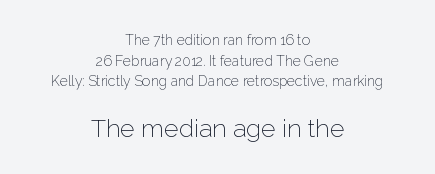
{"italic": "no", "bold": "no", "underline": "no", "align": "center", "line_spacing": "normal", "line_spacing_ratio": 1.47, "letter_spacing": "normal", "letter_spacing_em": 0.0, "larger_block": "second", "size_ratio": 1.79, "glyph_px": 25}
